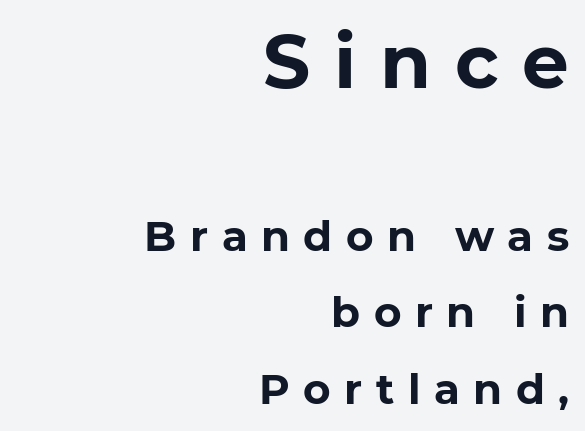
The face used here is proportionally spaced, like ordinary book or web type. The rendering uses a bold face; every stroke is thick and dark. The ragged edge is on the left, which tells us the setting is flush right. You can tell from the bare stems that sans-serif type was used. In this sample the first text group is rendered at the bigger scale. The letterforms stand isolated, each surrounded by extra space.
